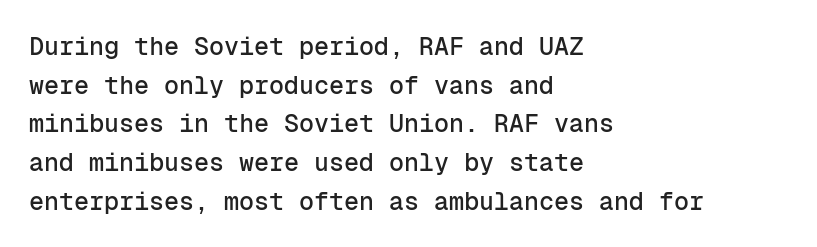
The image shows 25 px text type, upright; set left-aligned, normal line spacing (1.55x), normal letter spacing, not underlined.
